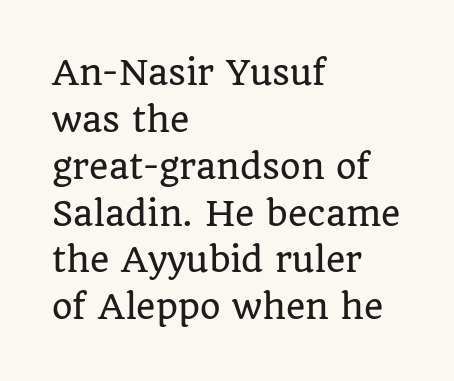
Horizontal alignment here is leftward, the default for most running prose. Anything drawn beneath the words? Only blank space. Tall strokes in this sample are plumb rather than angled. This sample uses plain, unmodified letter spacing. A normal amount of white space separates one row of letters from the next.
